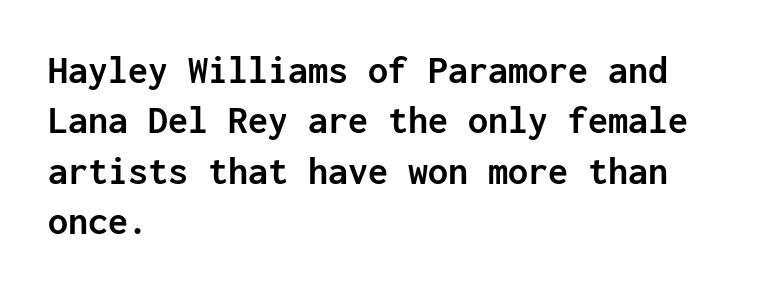
The axis of the letterforms is exactly vertical. A typesetter would label this face a sans. You could call the tracking neutral — neither tight nor loose. The strokes are fattened all the way to bold.
